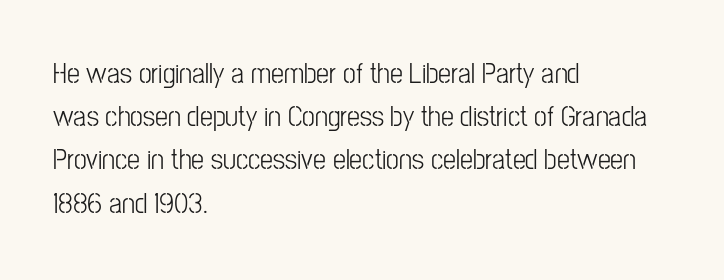
{"serif": "no", "italic": "no", "bold": "no", "weight": "light", "width": "condensed", "stroke_contrast": "low", "x_height": "medium", "monospaced": "no", "underline": "no", "align": "left", "line_spacing": "normal", "line_spacing_ratio": 1.49, "letter_spacing": "normal", "letter_spacing_em": 0.0, "glyph_px": 29}
